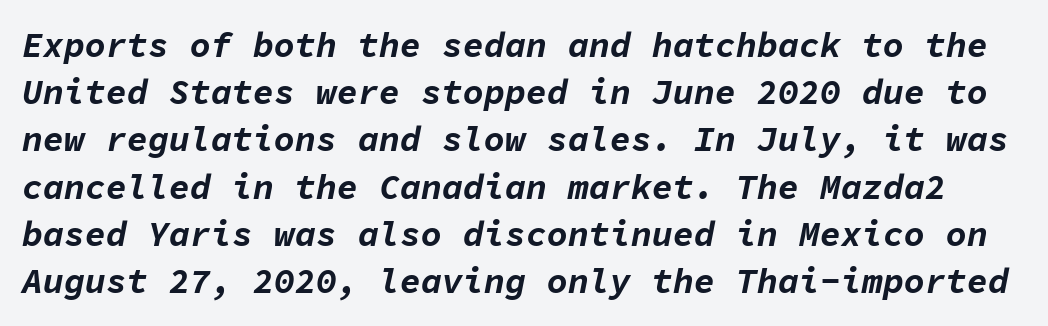
The image shows 35 px bold type, italic (leaning right), monospaced; set normal line spacing (1.35x), normal letter spacing, not underlined; low stroke contrast and a medium x-height.
